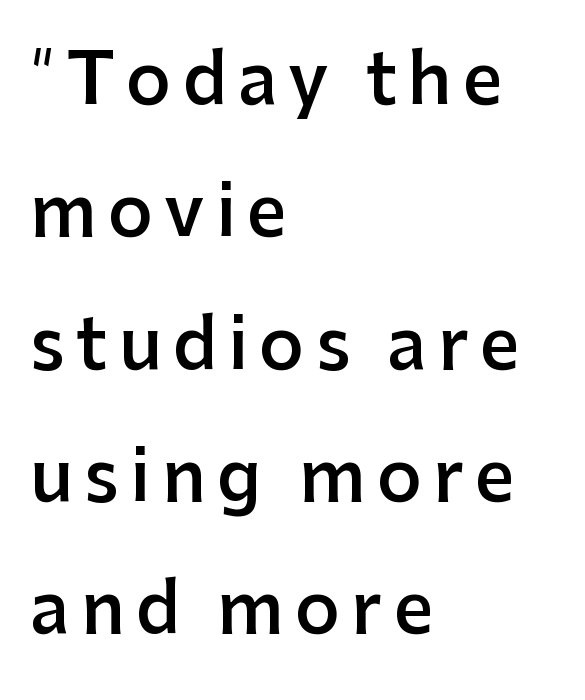
Classification — sans serif. Each row of text sits above clean, open space. Italic: no, the glyphs are upright roman. This sample has the flowing, uneven cadence of proportional lettering. The rag falls on the right side of this text block.
